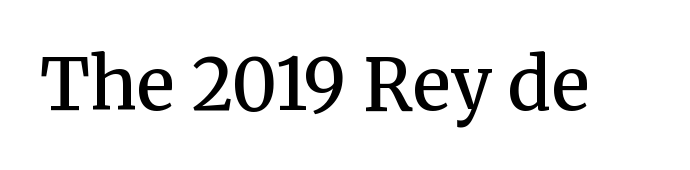
Character widths vary here, with narrow letters taking less room than wide ones. On the weight axis this lands at semibold, roughly 600. The letterforms sit shoulder to shoulder at normal distance. The rendering shows small feet on the letterforms — a serif design. The baseline area is clear.
